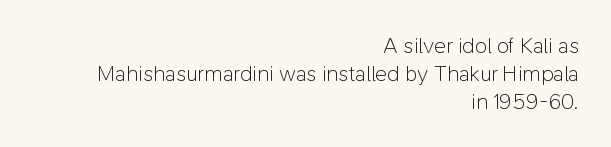
Honestly, there is no underline to notice here at all. Reading down the block, your eye finds every line finishing at a fixed right position. Look at the tracking — it's just the regular setting, nothing added. The space between consecutive lines is moderate. The typesetting does not lean heavy: it is not bold.
